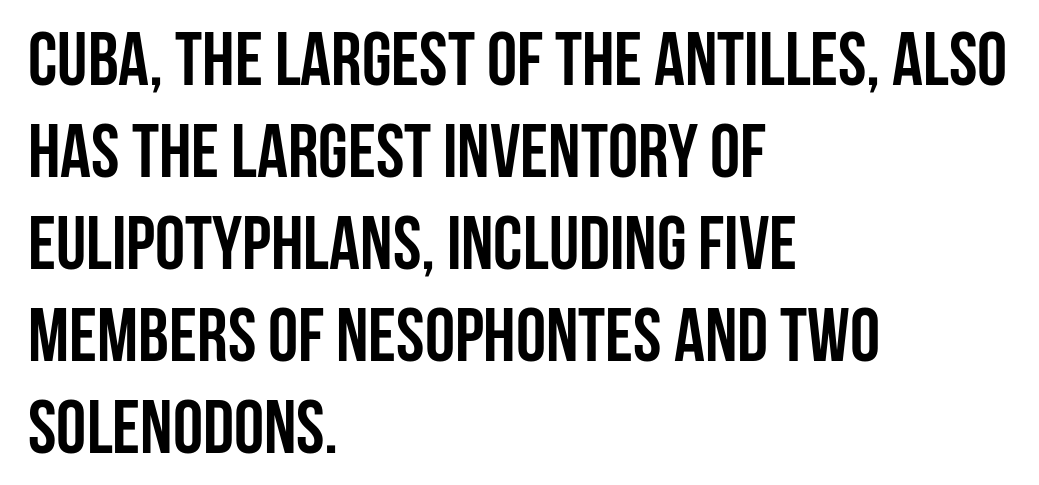
Looks like regular typesetting: each glyph gets only the width it needs. To sum up the face: it is a sans, with no serifs. The font is running at its bold setting. This rendering features lettering with no underline. In terms of posture, this sample is upright. Letter spacing: default.
